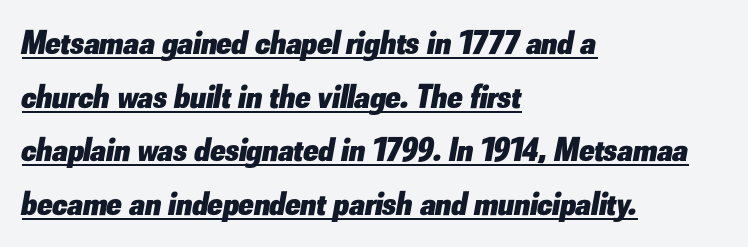
Q: Is the text bold? A: Yes.
Q: Is the text italic (slanted)? A: Yes, it leans right by about 10 degrees.
Q: Is the text underlined? A: Yes.
Q: How is the paragraph aligned? A: Left-aligned.
Q: Is the spacing between letters normal or unusually wide? A: Normal.
Q: Is the spacing between lines tight, normal or loose? A: Normal.
Q: Width (condensed, normal, or wide)? A: Normal.
Q: Stroke contrast? A: Low.
Q: x-height? A: Small.
Q: Monospaced? A: No.
